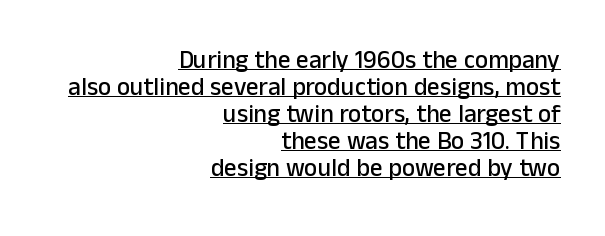
This rendering features underlined lettering. The specimen reads as upright at a glance. The ragged edge is on the left, which tells us the setting is flush right. Cramped leading. Look at the tracking — it's just the regular setting, nothing added.
